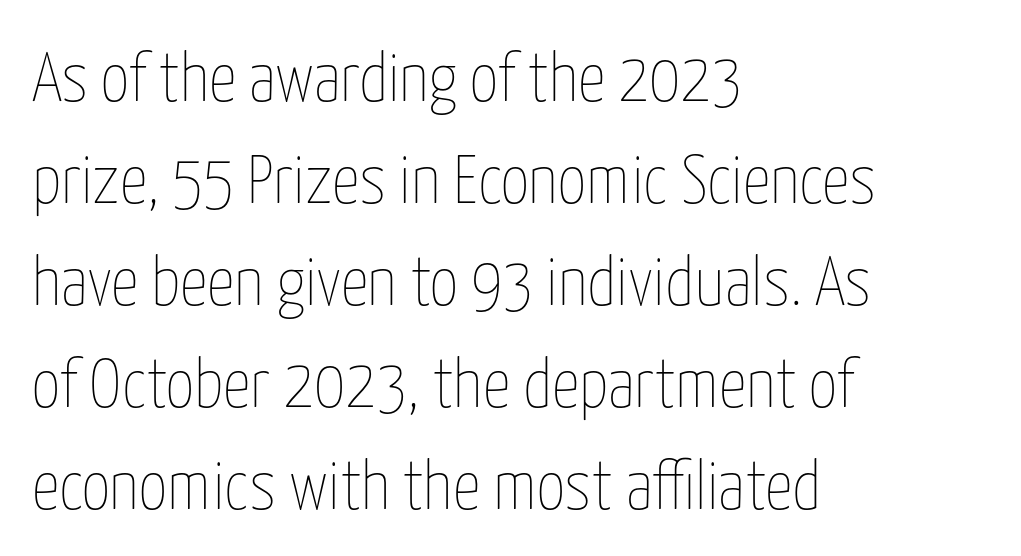
{"italic": "no", "bold": "no", "weight": "thin", "width": "condensed", "stroke_contrast": "low", "x_height": "medium", "monospaced": "no", "underline": "no", "align": "left", "line_spacing": "normal", "line_spacing_ratio": 1.48, "letter_spacing": "normal", "letter_spacing_em": 0.0, "glyph_px": 69}
